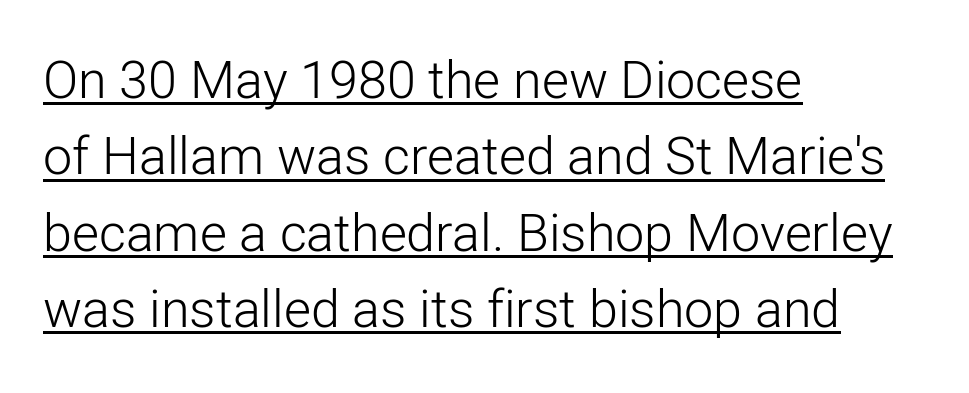
The image shows 52 px light sans-serif type, upright; set left-aligned, normal line spacing (1.47x), normal letter spacing, underlined; low stroke contrast and a medium x-height.
